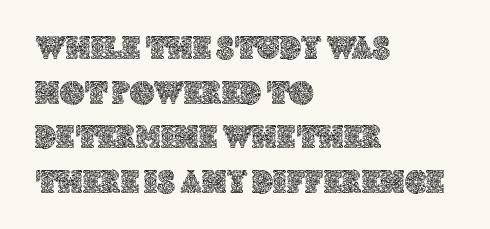
How would I describe the line gaps? Plain and ordinary. The space directly below the letters is spotless. The face used here is rendered with its standard letterfit. Upright lettering throughout. This sample has the flowing, uneven cadence of proportional lettering. The paragraph shown leans on its left margin.
